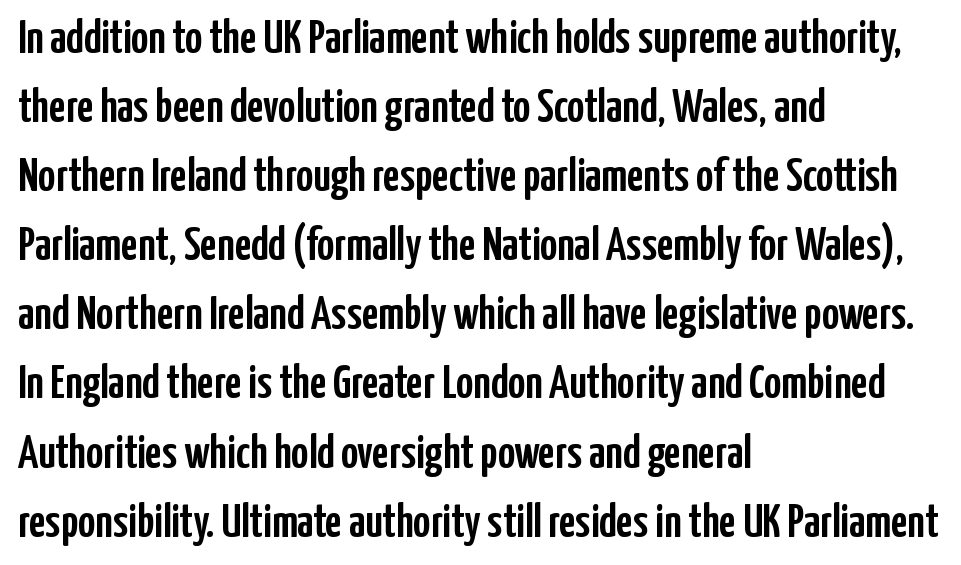
{"serif": "no", "italic": "no", "width": "condensed", "stroke_contrast": "low", "x_height": "medium", "monospaced": "no", "underline": "no", "align": "left", "line_spacing": "normal", "line_spacing_ratio": 1.47, "letter_spacing": "normal", "letter_spacing_em": 0.0, "glyph_px": 47}
